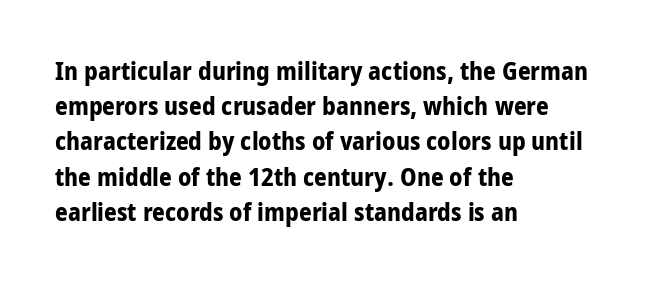
Here the glyphs are tracked normally, forming tight word shapes. Posture: upright roman. Plain, unruled lines of type. Leading matches the norm, producing a regular column.
